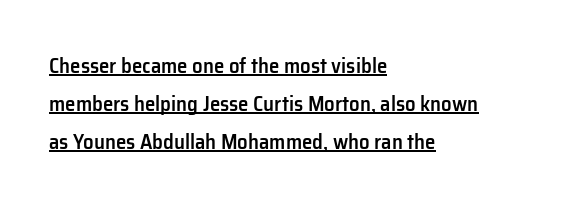
The image shows 21 px text type, upright; set left-aligned, line spacing 1.81x, normal letter spacing, underlined.
